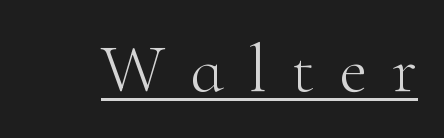
Q: Is the text bold? A: No.
Q: Is the text italic (slanted)? A: No, it is upright.
Q: Is the typeface a serif or a sans-serif typeface? A: Serif.
Q: Is the text underlined? A: Yes.
Q: Is the spacing between letters normal or unusually wide? A: Unusually wide.
Q: Width (condensed, normal, or wide)? A: Normal.
Q: Stroke contrast? A: High.
Q: x-height? A: Small.
Q: Monospaced? A: No.
